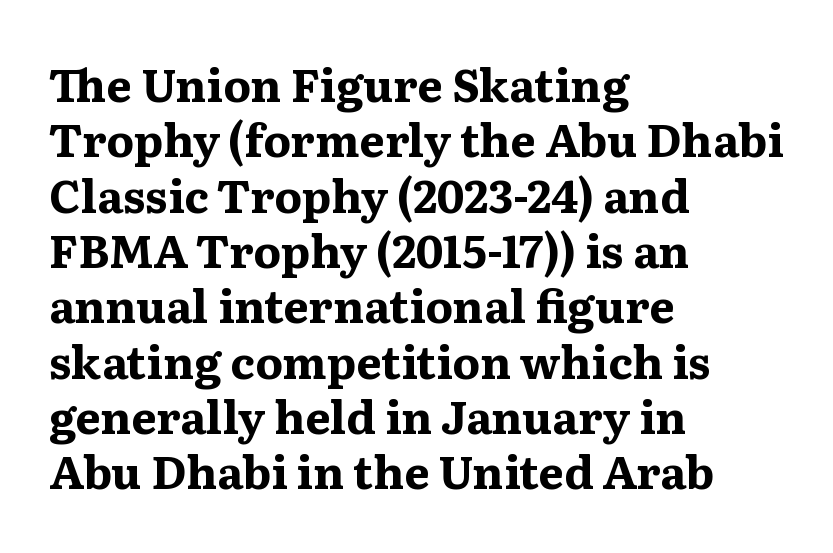
The image shows 45 px bold, wide serif type, upright; set left-aligned, line spacing 1.23x, normal letter spacing, not underlined; medium stroke contrast and a medium x-height.
